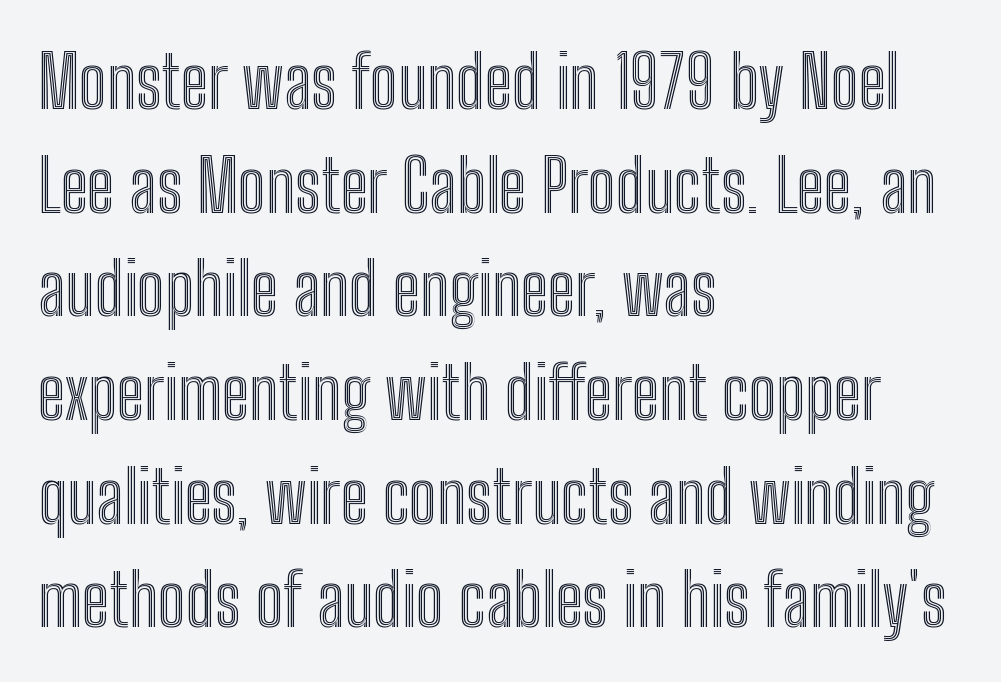
The image shows 72 px condensed type, upright; set left-aligned, normal line spacing (1.44x), normal letter spacing, not underlined; a medium x-height.
